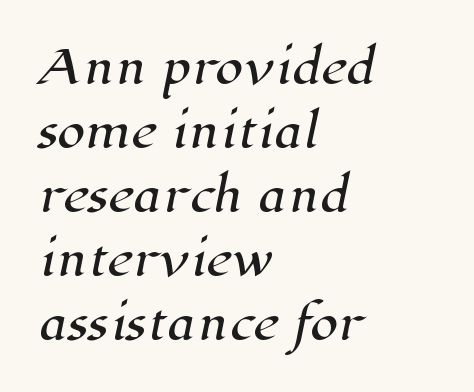
{"serif": "yes", "width": "normal", "stroke_contrast": "high", "x_height": "medium", "monospaced": "no", "underline": "no", "align": "left", "line_spacing": "normal", "line_spacing_ratio": 1.42, "letter_spacing": "normal", "letter_spacing_em": 0.0, "glyph_px": 45}
